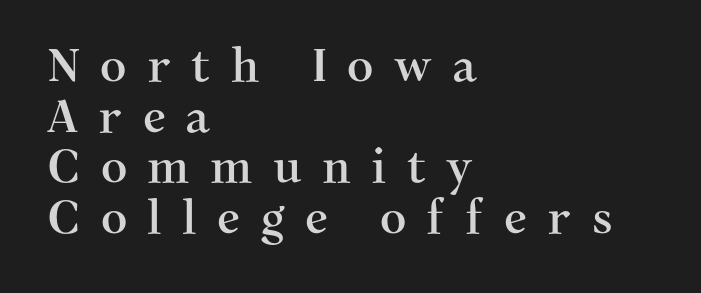
{"serif": "yes", "italic": "no", "width": "normal", "stroke_contrast": "medium", "x_height": "medium", "monospaced": "no", "underline": "no", "align": "left", "line_spacing": "tight", "line_spacing_ratio": 1.1, "letter_spacing": "wide", "letter_spacing_em": 0.44, "glyph_px": 46}
